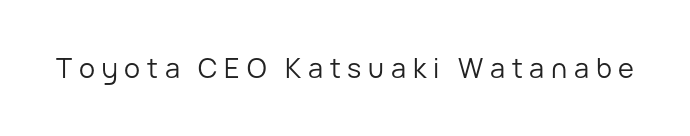
The font's upright variant was chosen for this text. Is the type heavy? It reads as light-to-regular instead. Bare-footed words on every line. You could only call the tracking loose — the letters float apart.
